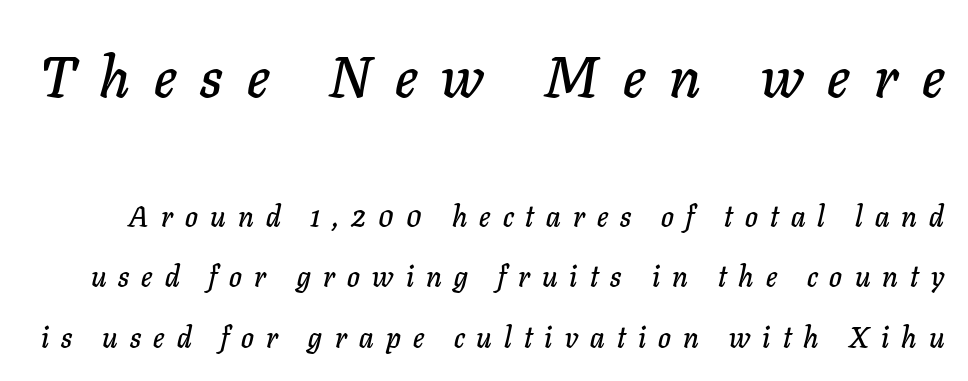
The image shows 58 px text type, italic (leaning right); set loose line spacing (2.07x), unusually wide letter spacing (+0.42 em), not underlined; the first (top) block is 2.0x larger; low stroke contrast and a medium x-height.
